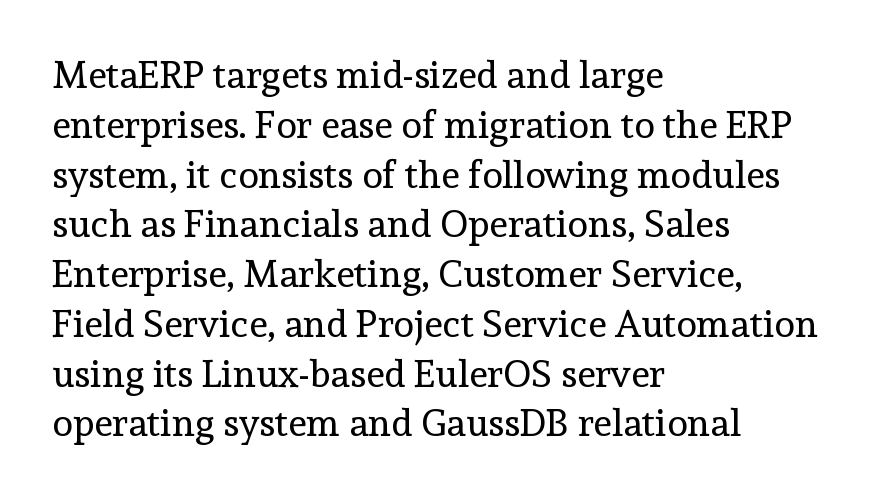
The image shows 38 px regular-weight serif type, upright; set left-aligned, normal line spacing (1.31x), normal letter spacing, not underlined; a medium x-height.
